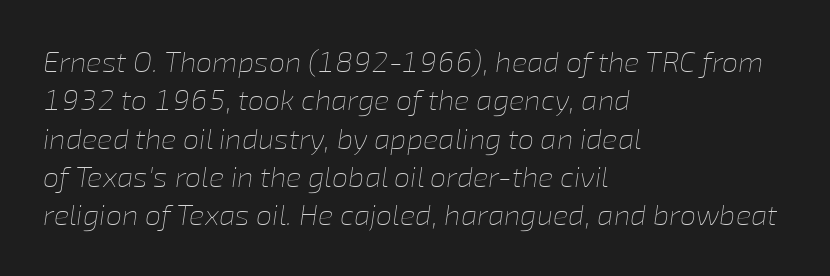
The text carries the slant typical of an italic or oblique font. The tracking reads as untouched default to a designer's eye. The strip under each line holds only bare page. Do the characters align in a grid? No, the font is proportional. Is the block centered? No — it sits flush against the left margin.
